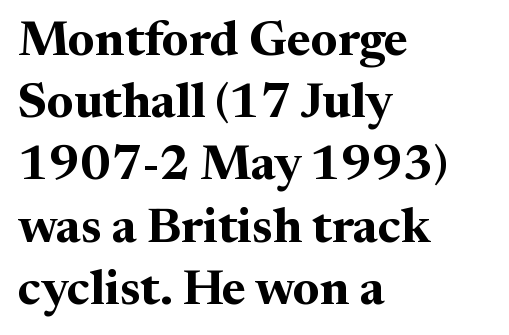
Between one letter and the next there's only the usual sliver of space. The typesetter chose a ragged-right arrangement here. Vertical spacing — default. I'd describe the lettering as bold — thick and assertive. Just letters on the line, the space beneath them empty. A typesetter would call this proportional, since set widths differ per character.
